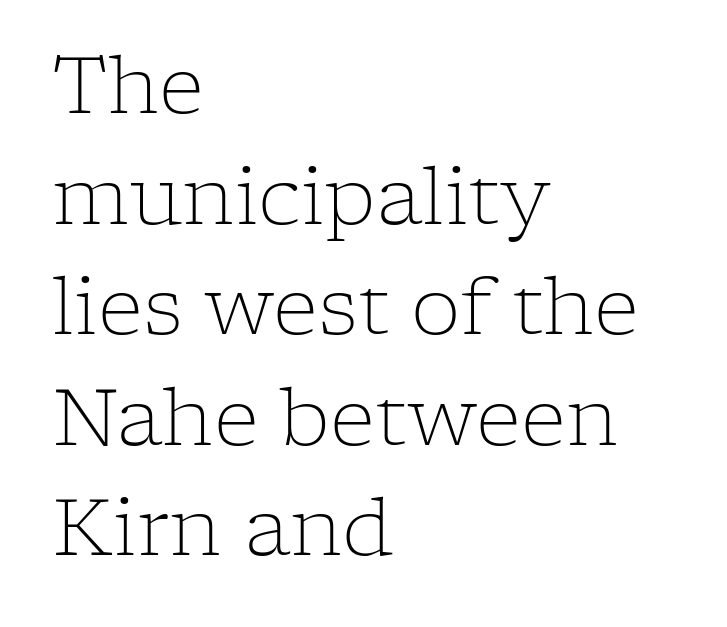
{"serif": "yes", "italic": "no", "bold": "no", "weight": "light", "width": "normal", "stroke_contrast": "low", "x_height": "medium", "monospaced": "no", "underline": "no", "align": "left", "line_spacing": "normal", "line_spacing_ratio": 1.4, "letter_spacing": "normal", "letter_spacing_em": 0.0, "glyph_px": 79}
